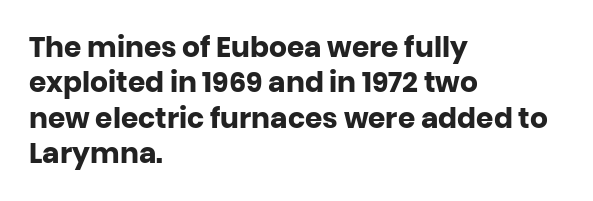
The image shows 28 px heavy sans-serif type, upright; set left-aligned, normal line spacing (1.26x), normal letter spacing, not underlined; low stroke contrast and a large x-height.
